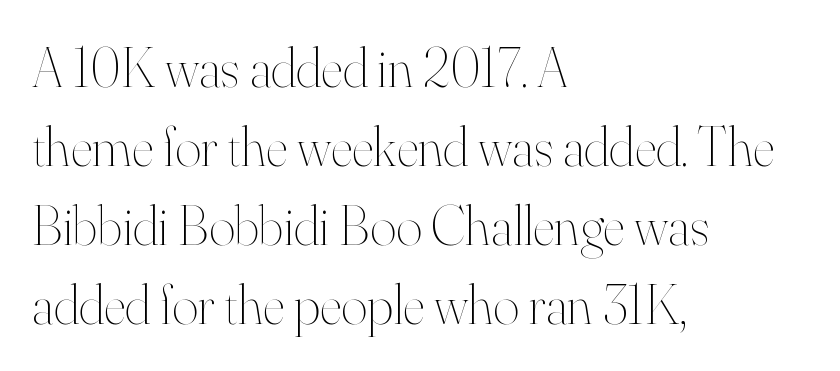
Q: Is the text bold? A: No.
Q: Is the text italic (slanted)? A: No, it is upright.
Q: Is the text underlined? A: No.
Q: How is the paragraph aligned? A: Left-aligned.
Q: Is the spacing between letters normal or unusually wide? A: Normal.
Q: Is the spacing between lines tight, normal or loose? A: Normal.
Q: Width (condensed, normal, or wide)? A: Normal.
Q: Stroke contrast? A: High.
Q: x-height? A: Small.
Q: Monospaced? A: No.
